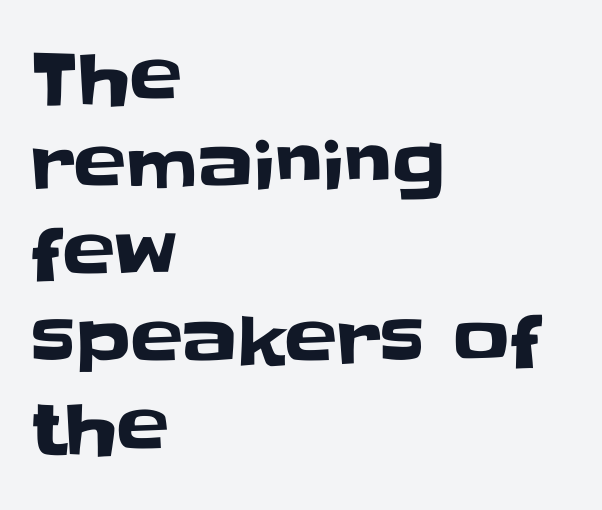
Q: Is the text italic (slanted)? A: No, it is upright.
Q: Is the typeface a serif or a sans-serif typeface? A: Sans-serif.
Q: Is the text underlined? A: No.
Q: How is the paragraph aligned? A: Left-aligned.
Q: Is the spacing between letters normal or unusually wide? A: Normal.
Q: Is the spacing between lines tight, normal or loose? A: Normal.
Q: Width (condensed, normal, or wide)? A: Normal.
Q: Stroke contrast? A: Low.
Q: x-height? A: Large.
Q: Monospaced? A: No.
